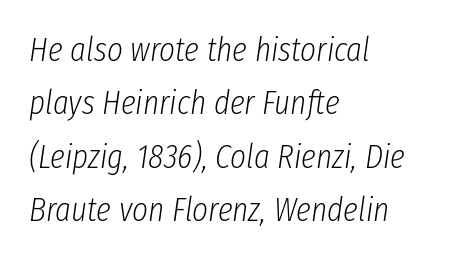
Q: Is the text bold? A: No.
Q: Is the text italic (slanted)? A: Yes, it leans right by about 8 degrees.
Q: Is the text underlined? A: No.
Q: How is the paragraph aligned? A: Left-aligned.
Q: Is the spacing between letters normal or unusually wide? A: Normal.
Q: Is the spacing between lines tight, normal or loose? A: Normal.
Q: Width (condensed, normal, or wide)? A: Condensed.
Q: Stroke contrast? A: Low.
Q: x-height? A: Medium.
Q: Monospaced? A: No.
